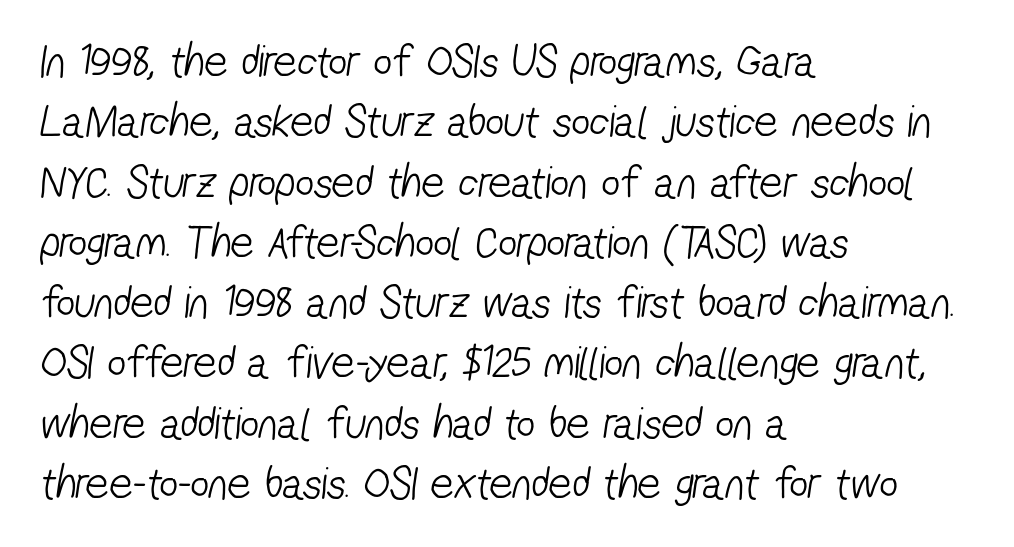
The image shows 46 px light, condensed sans-serif type; set left-aligned, normal line spacing (1.31x), normal letter spacing, not underlined; low stroke contrast and a medium x-height.
